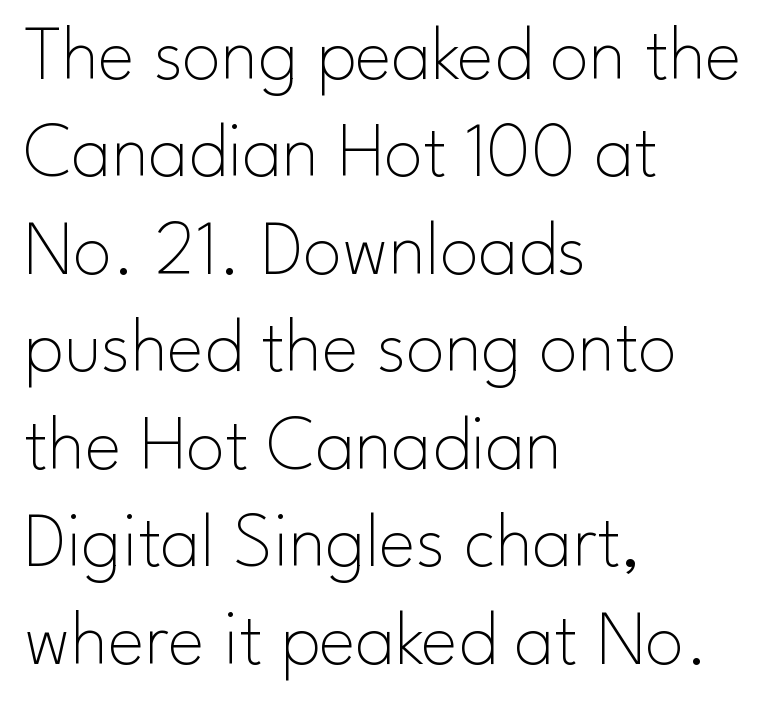
Q: Is the text bold? A: No.
Q: Is the text italic (slanted)? A: No, it is upright.
Q: Is the typeface a serif or a sans-serif typeface? A: Sans-serif.
Q: Is the text underlined? A: No.
Q: How is the paragraph aligned? A: Left-aligned.
Q: Is the spacing between letters normal or unusually wide? A: Normal.
Q: Is the spacing between lines tight, normal or loose? A: Normal.
Q: Width (condensed, normal, or wide)? A: Normal.
Q: Stroke contrast? A: Low.
Q: x-height? A: Small.
Q: Monospaced? A: No.
